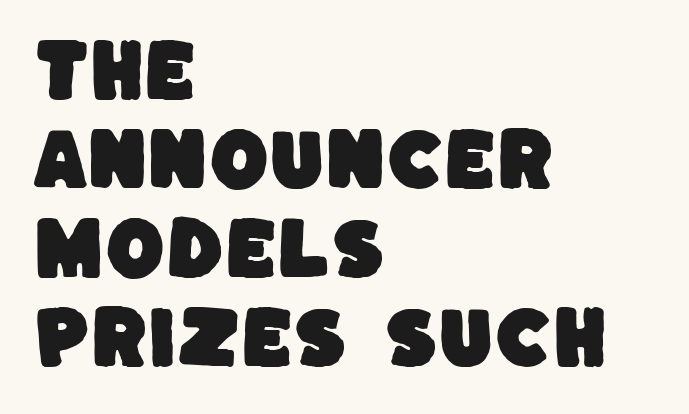
The image shows 68 px sans-serif type; set left-aligned, normal line spacing (1.31x), normal letter spacing, not underlined; low stroke contrast and a large x-height.
